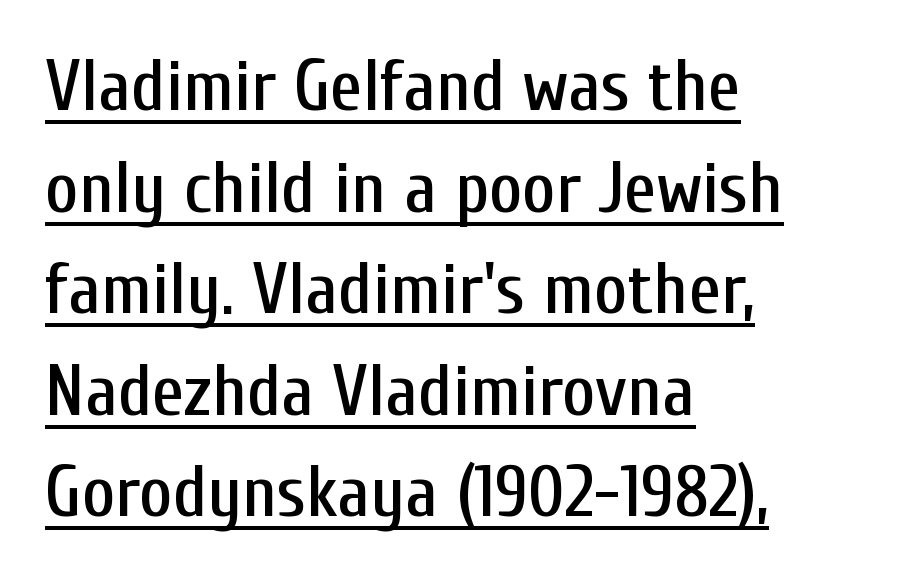
{"serif": "no", "italic": "no", "width": "condensed", "stroke_contrast": "low", "x_height": "medium", "monospaced": "no", "underline": "yes", "align": "left", "line_spacing": "normal", "line_spacing_ratio": 1.41, "letter_spacing": "normal", "letter_spacing_em": 0.0, "glyph_px": 72}
